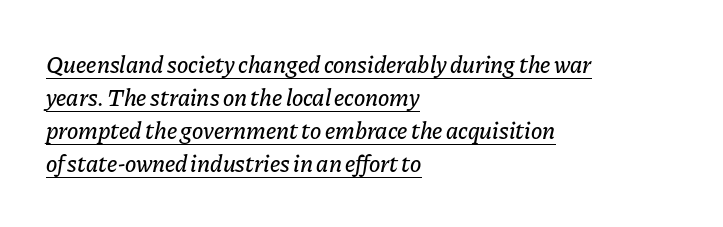
The image shows 24 px text type, italic (leaning right); set left-aligned, normal line spacing (1.38x), normal letter spacing, underlined.
